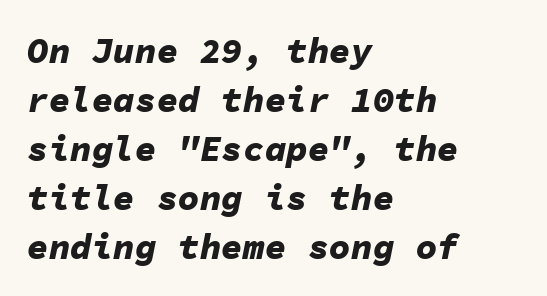
This is heavy type, rendered in bold. Note the uniform advance width — an 'i' takes as much space as an 'm'. This block has exactly the height ordinary leading produces. Reading down the block, your eye returns to a fixed left position each line. Check the space under the baseline: it is left empty.
